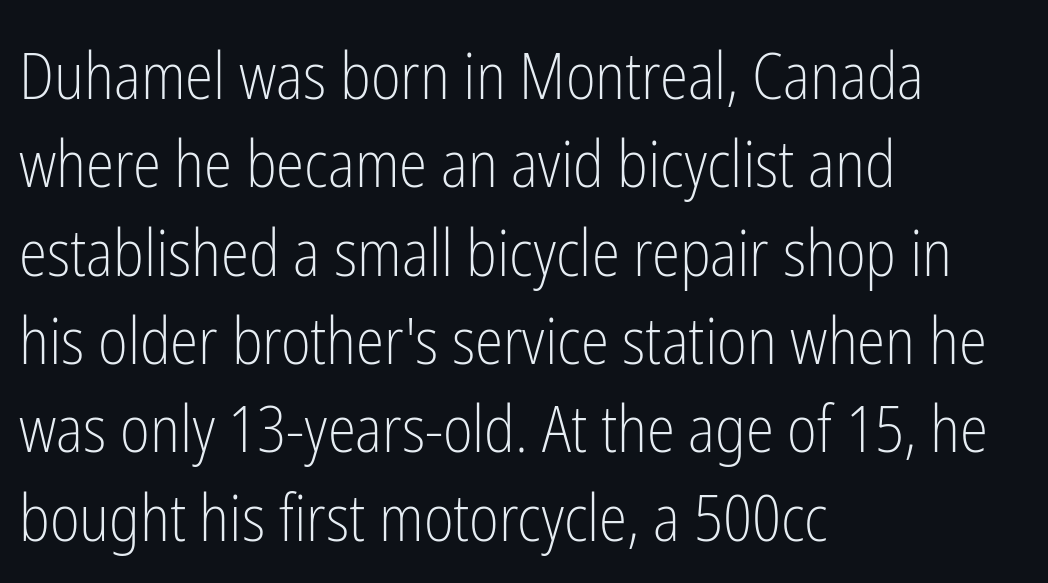
The image shows 64 px light, condensed sans-serif type, upright; set left-aligned, normal line spacing (1.38x), normal letter spacing, not underlined; low stroke contrast and a medium x-height.
